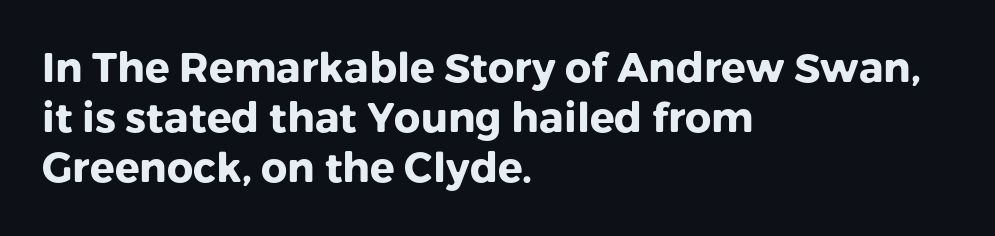
The glyphs are unaccompanied by any horizontal stroke below them. Every row of glyphs begins at an identical x-position on the left. You could not count columns in this text — the font is proportionally spaced. Chunky letters — that's bold for sure. The text was rendered using a sans face with plain stroke endings.
